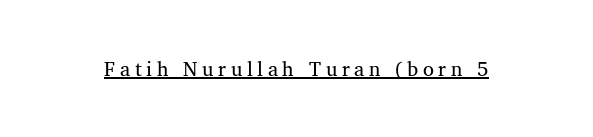
The gaps between neighbouring characters are conspicuously large. This sample carries an underscore along the baseline area. No extra ink here — the face is not bold.
